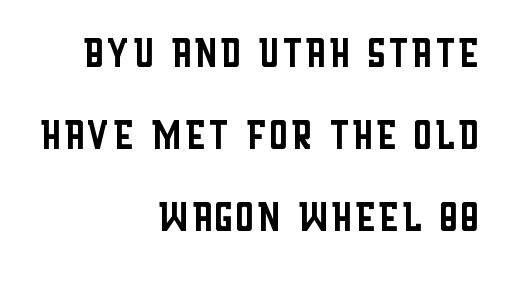
{"serif": "no", "italic": "no", "bold": "no", "weight": "regular", "width": "condensed", "stroke_contrast": "low", "x_height": "large", "monospaced": "no", "underline": "no", "align": "right", "line_spacing": "normal", "line_spacing_ratio": 1.52, "letter_spacing": "normal", "letter_spacing_em": 0.0, "glyph_px": 54}
